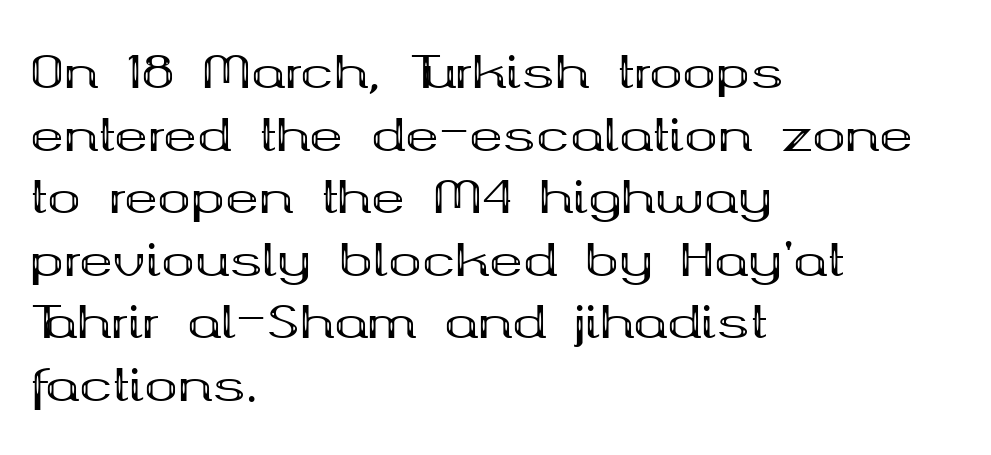
The image shows 45 px bold, wide serif type, upright; set left-aligned, normal line spacing (1.39x), normal letter spacing, not underlined; medium stroke contrast and a medium x-height.
